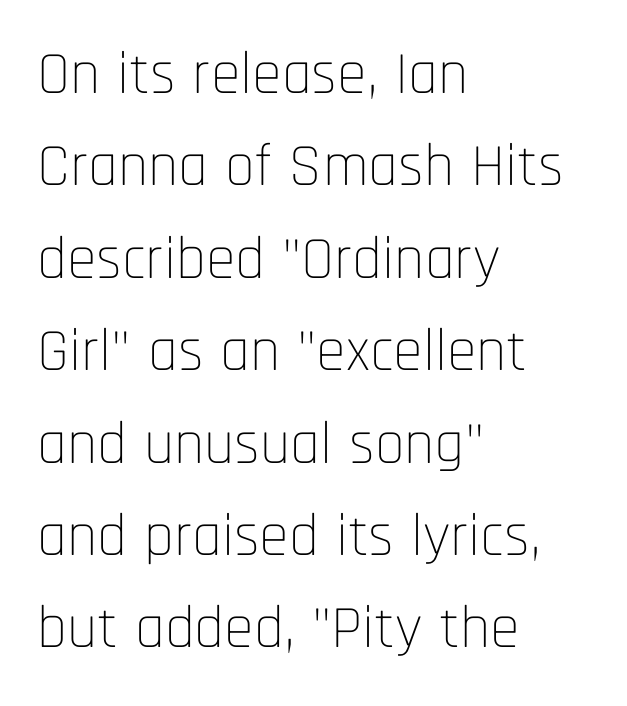
Lines of text with bare space underneath. Spacing verdict: proportional, widths tailored to each character. A typesetter would label this face a sans. No heavy texture on the line: the type isn't bold. Characters follow at the spacing the type designer built in. Does the leading feel generous? No, just average.
